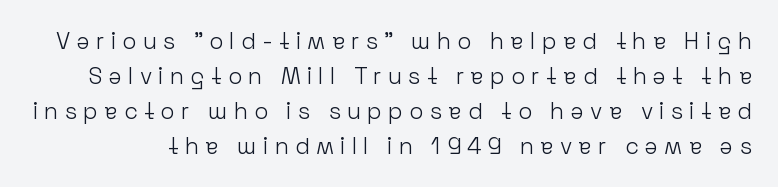
The image shows 23 px text type, upright; set normal line spacing (1.52x), unusually wide letter spacing (+0.27 em), not underlined.
